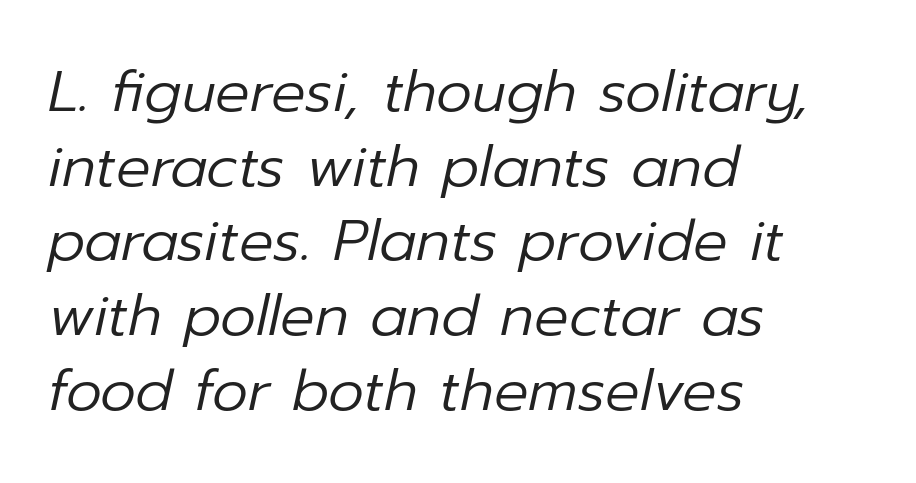
Characters are canted at an angle relative to the baseline's perpendicular. Successive baselines arrive at the customary interval. Check under the words: just untouched page. Note the varied advance widths — an 'i' is clearly narrower than an 'm'. This reads as an unemphasized weight, regular at the heaviest. How are the letters spaced? Ordinarily, with no added tracking.
